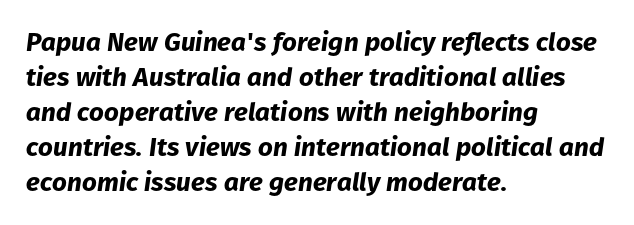
A typesetter would call this leading conventional body-copy spacing. Check the space under the baseline: it is left empty. The sample has been set heavy, in full bold. Inter-character spacing is left at the font's built-in metrics.
